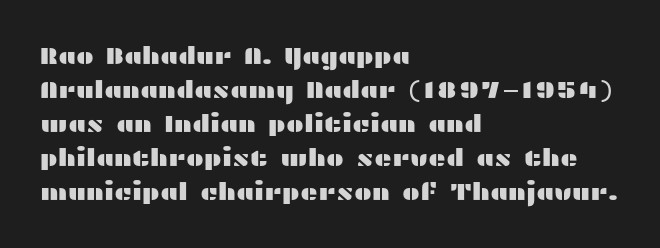
The image shows 24 px text type, upright; set left-aligned, normal line spacing (1.42x), normal letter spacing, not underlined.
